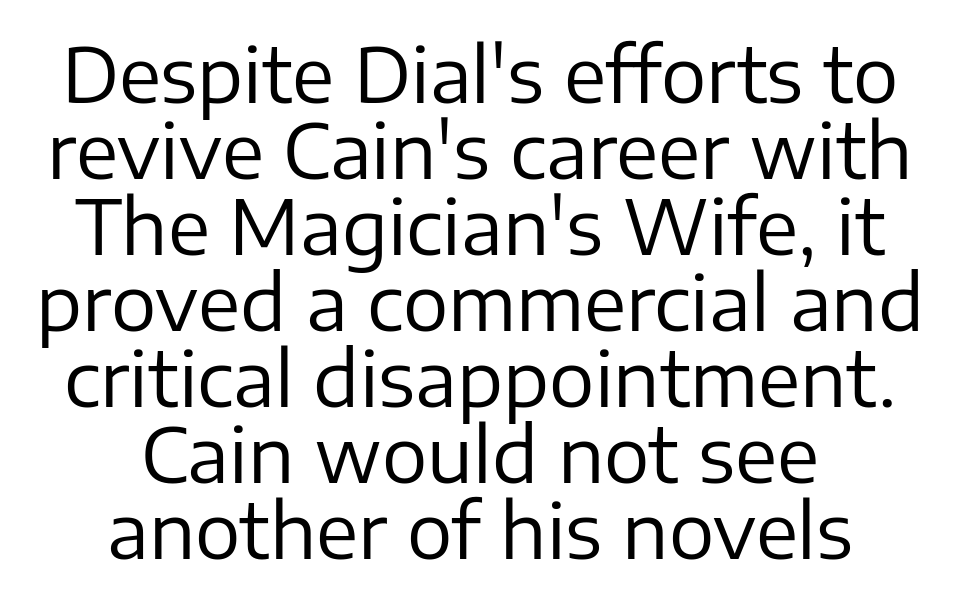
Q: Is the text bold? A: No.
Q: Is the text italic (slanted)? A: No, it is upright.
Q: Is the typeface a serif or a sans-serif typeface? A: Sans-serif.
Q: Is the text underlined? A: No.
Q: How is the paragraph aligned? A: Centered.
Q: Is the spacing between letters normal or unusually wide? A: Normal.
Q: Is the spacing between lines tight, normal or loose? A: Tight.
Q: Width (condensed, normal, or wide)? A: Normal.
Q: Stroke contrast? A: Low.
Q: x-height? A: Medium.
Q: Monospaced? A: No.
